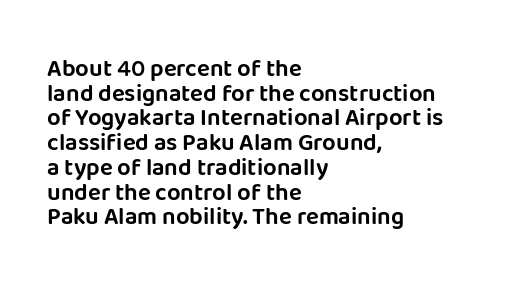
{"italic": "no", "underline": "no", "align": "left", "line_spacing": "tight", "line_spacing_ratio": 1.03, "letter_spacing": "normal", "letter_spacing_em": 0.0, "glyph_px": 24}
